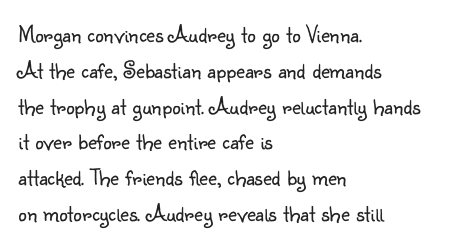
The setting favours the left margin, as ordinary paragraphs usually do. Upright lettering throughout. Letter spacing: default. No chunkiness to these letters — they're not bold.
